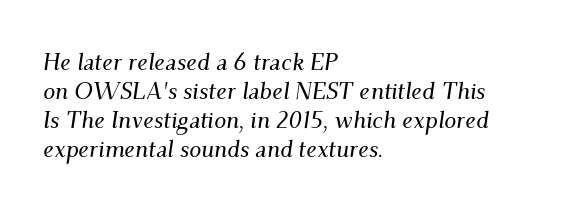
The image shows 24 px text type, italic (leaning right); set left-aligned, line spacing 1.21x, normal letter spacing, not underlined.
